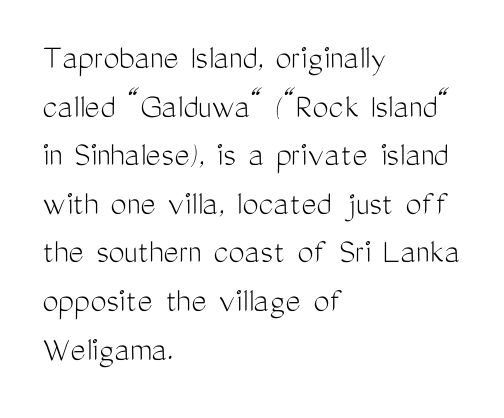
{"serif": "no", "italic": "no", "bold": "no", "weight": "light", "width": "condensed", "stroke_contrast": "medium", "x_height": "medium", "monospaced": "no", "underline": "no", "align": "left", "line_spacing": "normal", "line_spacing_ratio": 1.35, "letter_spacing": "normal", "letter_spacing_em": 0.0, "glyph_px": 36}
